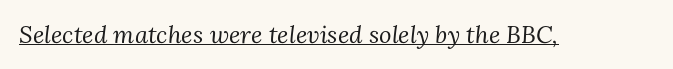
Is the stroke heavy? The answer is a plain regular-or-lighter. This is oblique type, the kind used for emphasis or titles. Looks like someone drew a line under every word here. There is no visible air inserted between adjacent glyphs.
